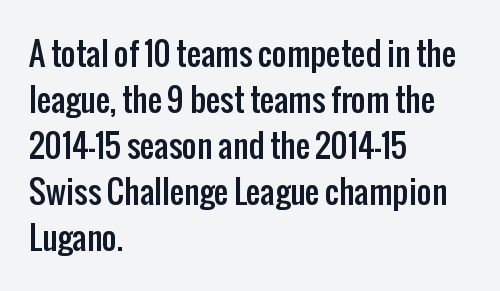
Q: Is the text italic (slanted)? A: No, it is upright.
Q: Is the typeface a serif or a sans-serif typeface? A: Sans-serif.
Q: Is the text underlined? A: No.
Q: How is the paragraph aligned? A: Left-aligned.
Q: Is the spacing between letters normal or unusually wide? A: Normal.
Q: Is the spacing between lines tight, normal or loose? A: Normal.
Q: Width (condensed, normal, or wide)? A: Condensed.
Q: Stroke contrast? A: Low.
Q: x-height? A: Medium.
Q: Monospaced? A: No.
